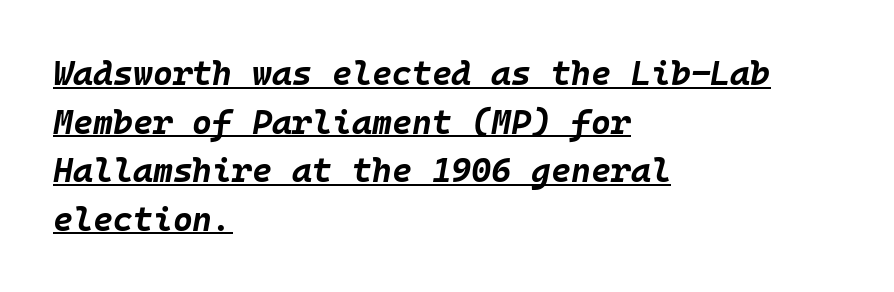
Every word sits above its own underline. Every character sits at an angle, as italics do. Pretty heavy lettering here — definitely bold. Monospaced: the letters line up in strict vertical columns.
